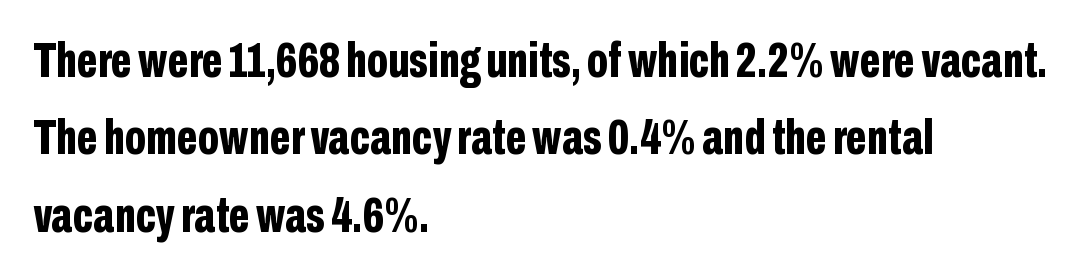
Q: Is the text bold? A: Yes.
Q: Is the text italic (slanted)? A: No, it is upright.
Q: Is the typeface a serif or a sans-serif typeface? A: Sans-serif.
Q: Is the text underlined? A: No.
Q: How is the paragraph aligned? A: Left-aligned.
Q: Is the spacing between letters normal or unusually wide? A: Normal.
Q: Is the spacing between lines tight, normal or loose? A: Normal.
Q: Width (condensed, normal, or wide)? A: Condensed.
Q: Stroke contrast? A: Low.
Q: x-height? A: Medium.
Q: Monospaced? A: No.
